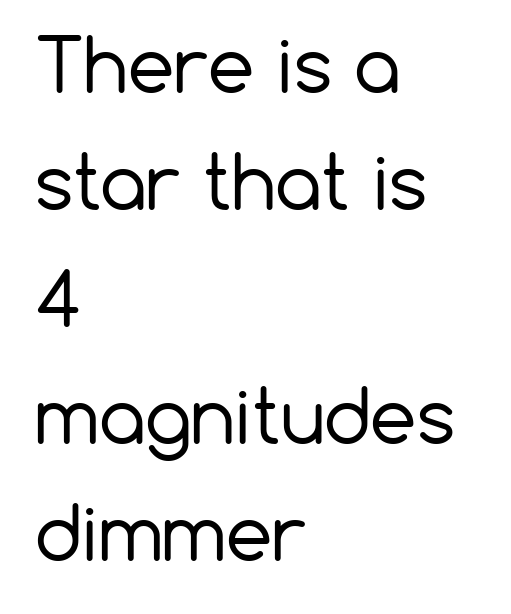
The image shows 74 px regular-weight sans-serif type, upright; set left-aligned, normal line spacing (1.58x), normal letter spacing, not underlined; low stroke contrast and a medium x-height.
